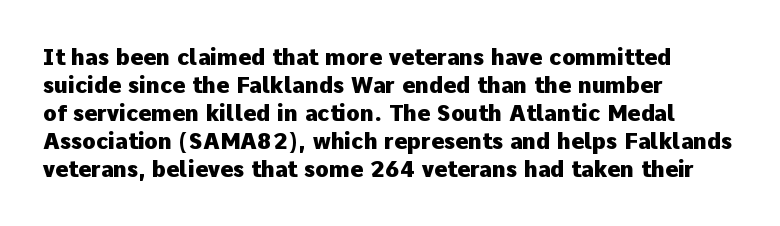
The image shows 22 px bold type, upright; set left-aligned, normal line spacing (1.27x), normal letter spacing, not underlined.
